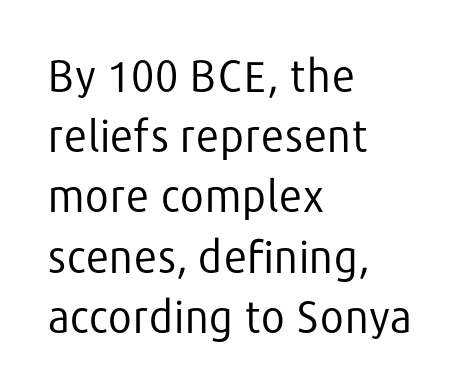
The image shows 43 px regular-weight sans-serif type, upright; set left-aligned, normal line spacing (1.4x), normal letter spacing, not underlined; low stroke contrast and a medium x-height.
